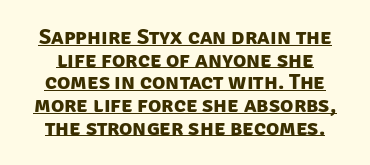
{"bold": "yes", "underline": "yes", "line_spacing": "tight", "line_spacing_ratio": 1.03, "letter_spacing": "normal", "letter_spacing_em": 0.0, "glyph_px": 22}
